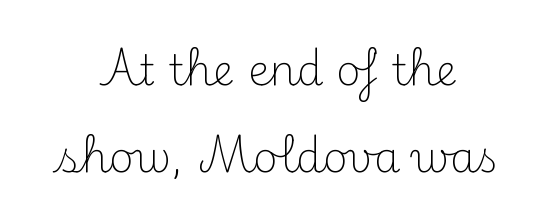
Q: Is the text bold? A: No.
Q: Is the text italic (slanted)? A: No, it is upright.
Q: Is the typeface a serif or a sans-serif typeface? A: Serif.
Q: Is the text underlined? A: No.
Q: How is the paragraph aligned? A: Centered.
Q: Is the spacing between letters normal or unusually wide? A: Normal.
Q: Is the spacing between lines tight, normal or loose? A: Loose.
Q: Width (condensed, normal, or wide)? A: Normal.
Q: Stroke contrast? A: Medium.
Q: x-height? A: Small.
Q: Monospaced? A: No.
